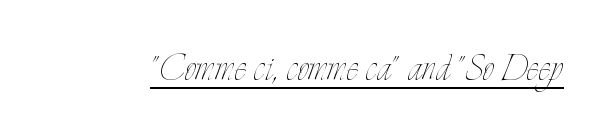
The image shows 46 px thin, condensed type; set normal letter spacing, underlined; low stroke contrast and a small x-height.
